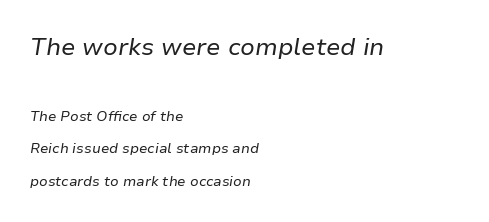
Does extra space separate the letters? No, they use regular spacing. No word sits above an underline. This is oblique type, the kind used for emphasis or titles. The letters look calm and open, with moderate or lighter stems. How would I describe the line gaps? Wide and relaxed. The text block is weighted toward the left margin, trailing off unevenly rightward.
